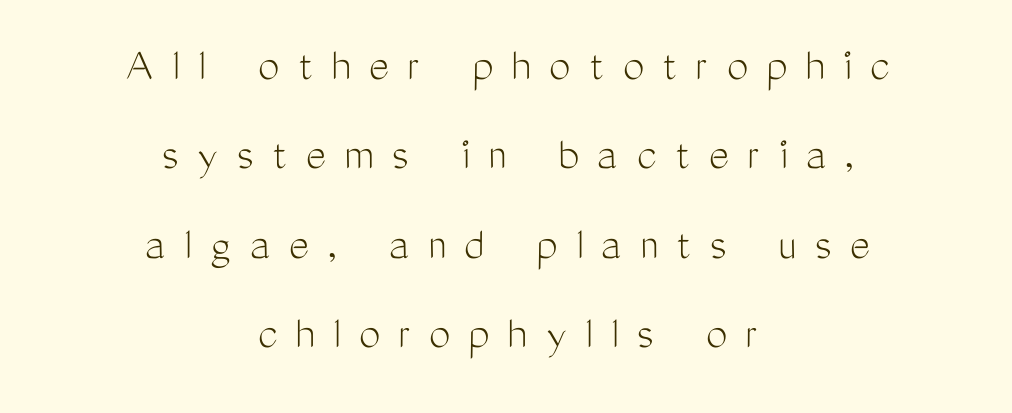
The image shows 48 px light, condensed sans-serif type, upright; set centered, line spacing 1.86x, unusually wide letter spacing (+0.38 em), not underlined; medium stroke contrast and a medium x-height.
